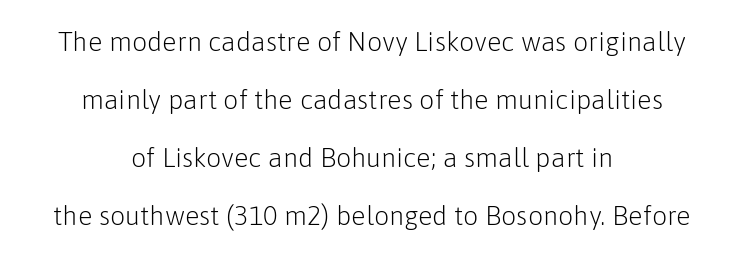
{"italic": "no", "bold": "no", "underline": "no", "align": "center", "line_spacing": "loose", "line_spacing_ratio": 2.15, "letter_spacing": "normal", "letter_spacing_em": 0.0, "glyph_px": 27}
